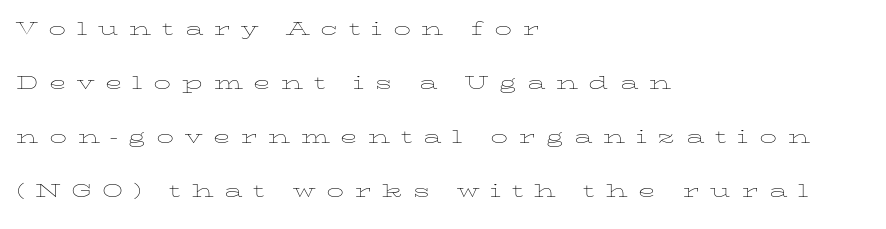
{"italic": "no", "bold": "no", "underline": "no", "align": "left", "line_spacing": "loose", "line_spacing_ratio": 2.35, "letter_spacing": "wide", "letter_spacing_em": 0.46, "glyph_px": 23}
